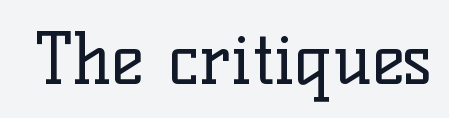
Q: Is the text bold? A: No.
Q: Is the text italic (slanted)? A: No, it is upright.
Q: Is the typeface a serif or a sans-serif typeface? A: Serif.
Q: Is the text underlined? A: No.
Q: Is the spacing between letters normal or unusually wide? A: Normal.
Q: Width (condensed, normal, or wide)? A: Normal.
Q: Stroke contrast? A: Low.
Q: x-height? A: Medium.
Q: Monospaced? A: No.
